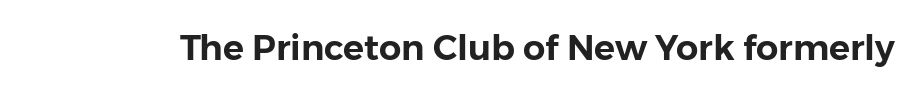
The image shows 35 px sans-serif type, upright; set normal letter spacing, not underlined; low stroke contrast and a medium x-height.
